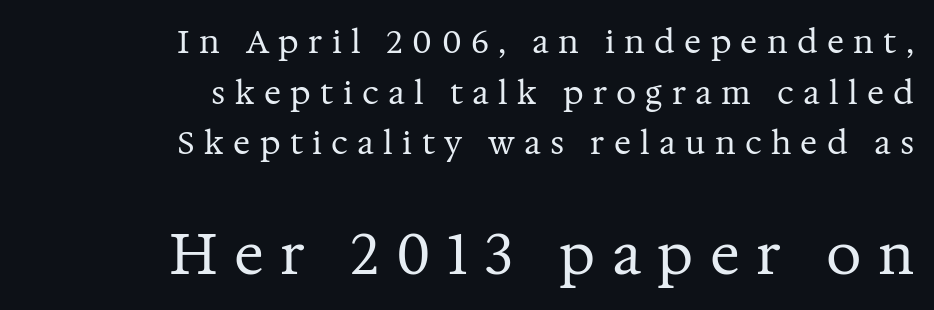
Type size steps up from the first block to the second. There is plenty of visible air inserted between adjacent glyphs. Is there any slant? The stems are plumb. Leading matches the norm, producing a regular column. The face used here is proportionally spaced, like ordinary book or web type.
